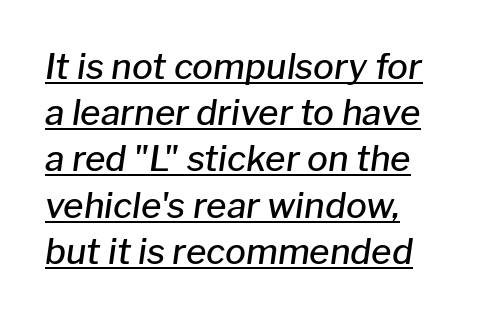
The image shows 35 px semibold type, italic (leaning right); set left-aligned, normal line spacing (1.32x), normal letter spacing, underlined; low stroke contrast and a medium x-height.
